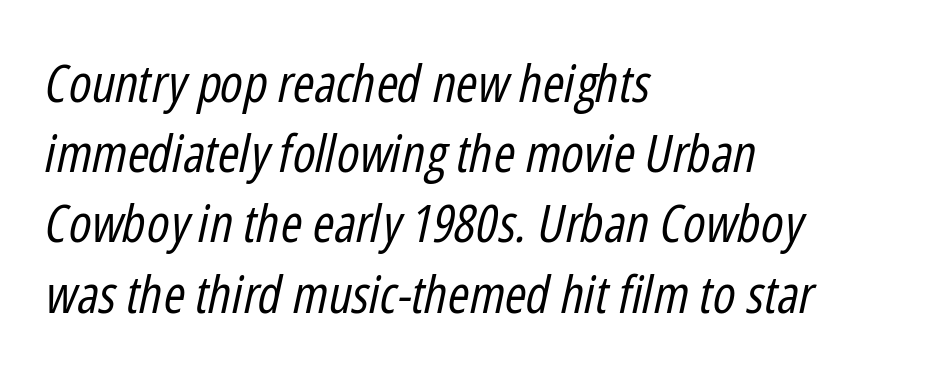
Q: Is the text bold? A: No.
Q: Is the text italic (slanted)? A: Yes, it leans right by about 12 degrees.
Q: Is the text underlined? A: No.
Q: How is the paragraph aligned? A: Left-aligned.
Q: Is the spacing between letters normal or unusually wide? A: Normal.
Q: Is the spacing between lines tight, normal or loose? A: Normal.
Q: Width (condensed, normal, or wide)? A: Condensed.
Q: Stroke contrast? A: Low.
Q: x-height? A: Medium.
Q: Monospaced? A: No.
